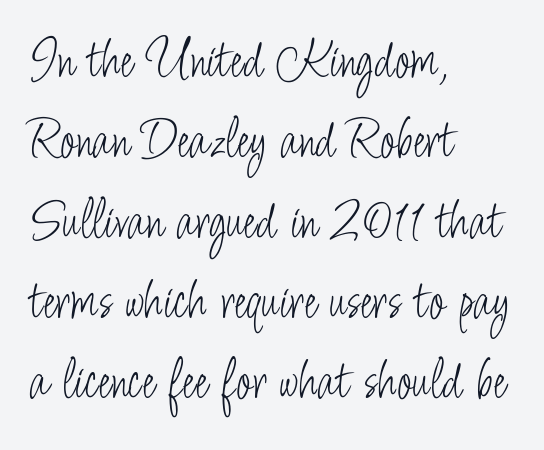
Letter spacing: default. Which margin do the lines hug? The left one — the right edge is uneven. Unlike a traditional serif, this face leaves its strokes unadorned.
